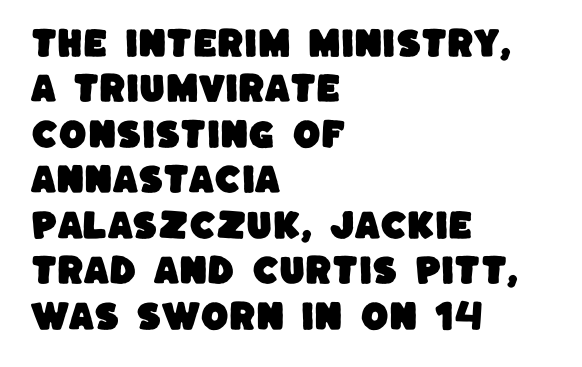
Q: Is the typeface a serif or a sans-serif typeface? A: Sans-serif.
Q: Is the text underlined? A: No.
Q: How is the paragraph aligned? A: Left-aligned.
Q: Is the spacing between letters normal or unusually wide? A: Normal.
Q: Is the spacing between lines tight, normal or loose? A: Normal.
Q: Width (condensed, normal, or wide)? A: Normal.
Q: Stroke contrast? A: Low.
Q: x-height? A: Large.
Q: Monospaced? A: No.
